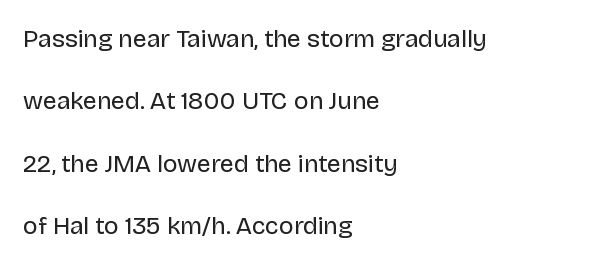
Bold? No — there's no thickening of the strokes. Widely set lines give the paragraph a tall, airy silhouette. The paragraph has a hard left edge and a soft right edge. Designer's note — italics off, roman on.
